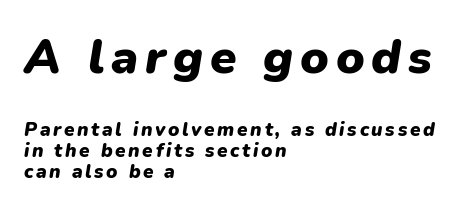
Q: Is the text bold? A: Yes.
Q: Is the text italic (slanted)? A: Yes, it leans right by about 9 degrees.
Q: Is the text underlined? A: No.
Q: How is the paragraph aligned? A: Left-aligned.
Q: Is the spacing between lines tight, normal or loose? A: Tight.
Q: Which block of text is set in a larger size, the first (top) or the second (bottom)? A: The first (top) one.
Q: Width (condensed, normal, or wide)? A: Normal.
Q: Stroke contrast? A: Low.
Q: x-height? A: Medium.
Q: Monospaced? A: No.
